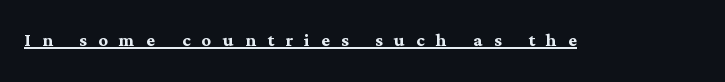
The image shows 23 px bold type, upright; set unusually wide letter spacing (+0.5 em), underlined.
